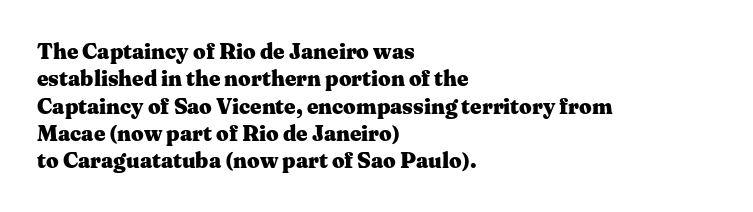
The image shows 22 px bold type, upright; set left-aligned, line spacing 1.24x, normal letter spacing, not underlined.
